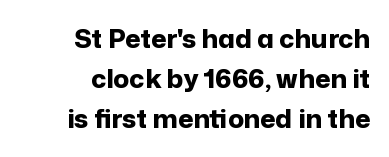
Q: Is the text bold? A: Yes.
Q: Is the text italic (slanted)? A: No, it is upright.
Q: Is the text underlined? A: No.
Q: How is the paragraph aligned? A: Right-aligned.
Q: Is the spacing between letters normal or unusually wide? A: Normal.
Q: Is the spacing between lines tight, normal or loose? A: Normal.
